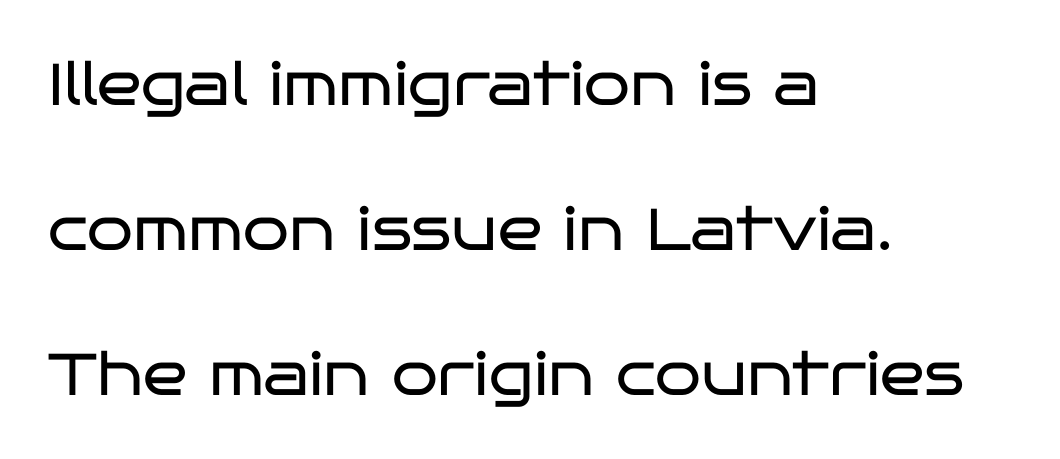
{"serif": "no", "italic": "no", "bold": "no", "weight": "regular", "width": "wide", "stroke_contrast": "low", "x_height": "large", "monospaced": "no", "underline": "no", "align": "left", "line_spacing": "loose", "line_spacing_ratio": 2.46, "letter_spacing": "normal", "letter_spacing_em": 0.0, "glyph_px": 59}
